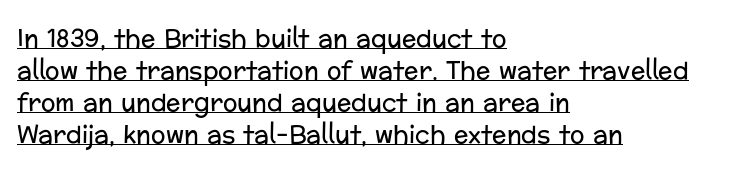
{"italic": "no", "bold": "no", "underline": "yes", "align": "left", "line_spacing": "normal", "line_spacing_ratio": 1.34, "letter_spacing": "normal", "letter_spacing_em": 0.0, "glyph_px": 24}
